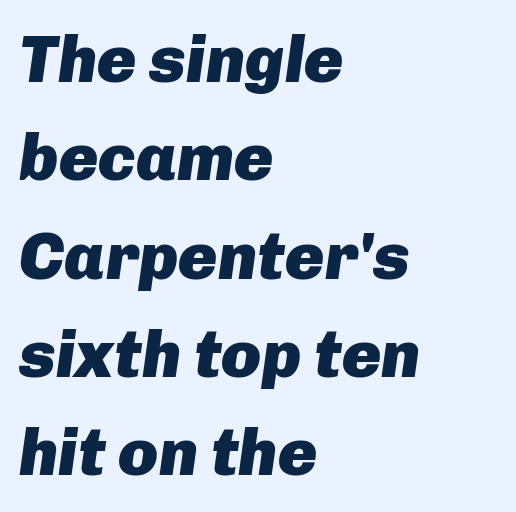
Here the glyphs are tracked normally, forming tight word shapes. A student would call this left alignment; a typographer would say flush left, rag right. Varying glyph widths throughout — classic text-font behaviour. A bare baseline throughout the passage. What weight is shown? A full bold with thick strokes.
